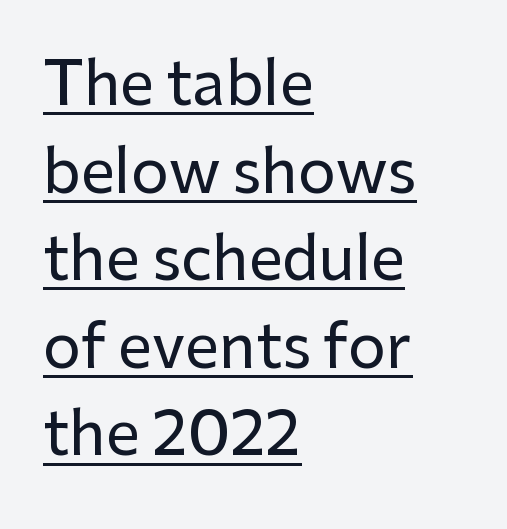
The image shows 60 px sans-serif type, upright; set left-aligned, normal line spacing (1.46x), normal letter spacing, underlined; low stroke contrast and a medium x-height.
